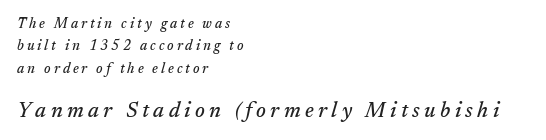
The following chunk of copy outweighs the initial chunk in type size. In terms of posture, this sample is oblique. The designer left line spacing at the default. Is the letter spacing exaggerated? Yes — the characters are pushed far apart. The passage shown is not underscored anywhere.
